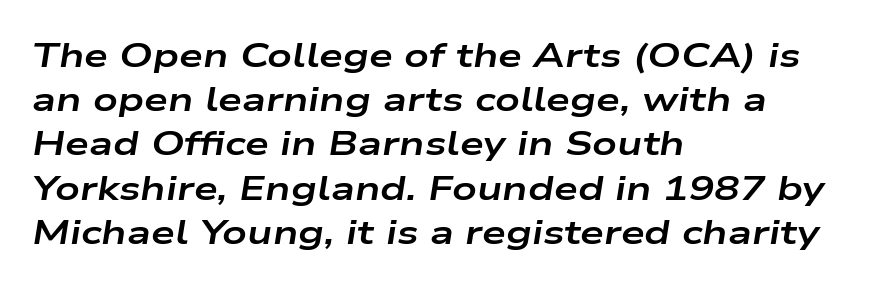
The image shows 34 px bold, wide type, italic (leaning right); set left-aligned, normal line spacing (1.3x), normal letter spacing, not underlined; low stroke contrast and a medium x-height.
